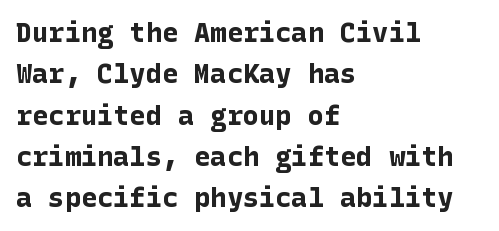
Q: Is the text bold? A: Yes.
Q: Is the text italic (slanted)? A: No, it is upright.
Q: Is the text underlined? A: No.
Q: How is the paragraph aligned? A: Left-aligned.
Q: Is the spacing between letters normal or unusually wide? A: Normal.
Q: Is the spacing between lines tight, normal or loose? A: Normal.
